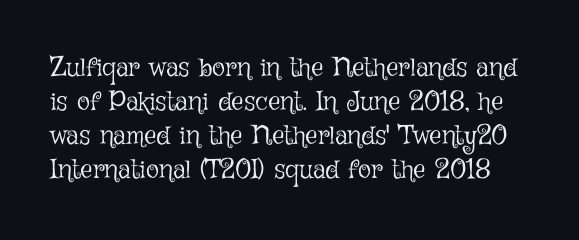
The foot of each line stays bare and open. Stems and bowls with no extra thickness — not bold. The space between consecutive lines is moderate. Posture: straight, roman, zero tilt.
